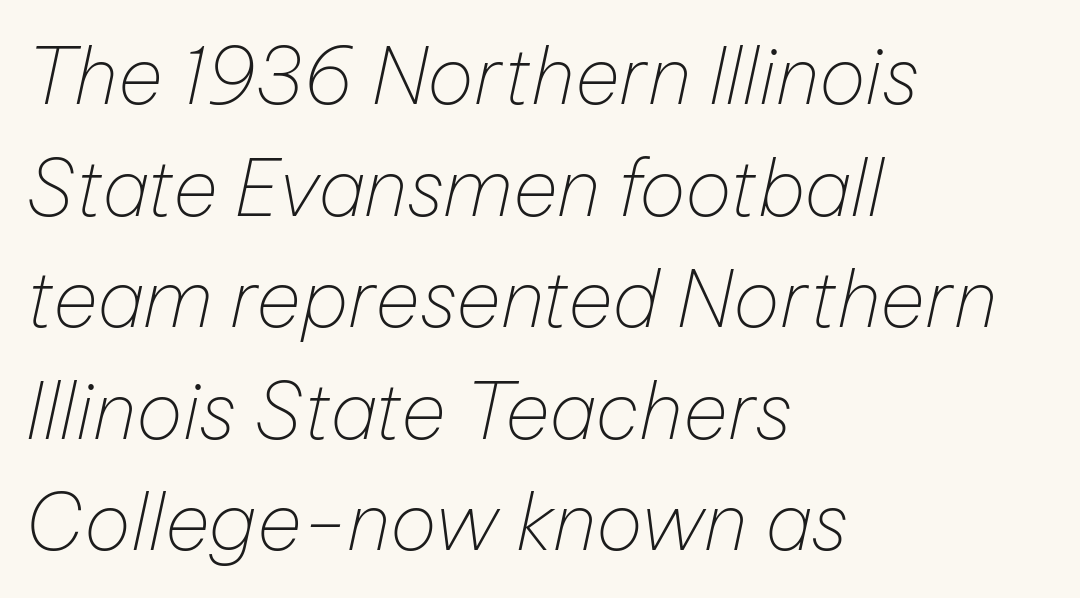
The image shows 78 px thin type, italic (leaning right); set left-aligned, normal line spacing (1.43x), normal letter spacing, not underlined; low stroke contrast and a medium x-height.
